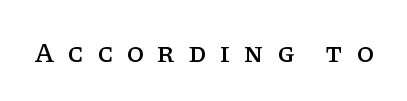
Just letters on the line, the space beneath them empty. Substantial extra tracking has been applied to these lines. Nope, not italic — everything's standing straight. These lines are composed in type with serifs. Each letter keeps its own natural width here, so spacing adapts to shape.
